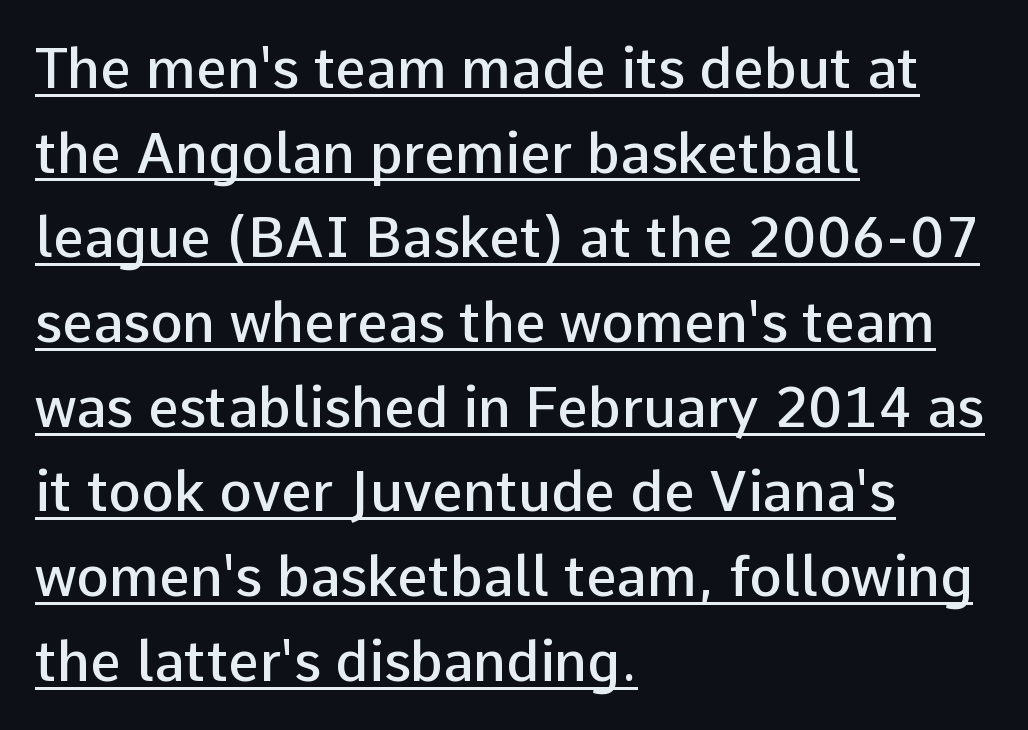
Q: Is the text bold? A: Semi-bold.
Q: Is the text italic (slanted)? A: No, it is upright.
Q: Is the typeface a serif or a sans-serif typeface? A: Sans-serif.
Q: Is the text underlined? A: Yes.
Q: How is the paragraph aligned? A: Left-aligned.
Q: Is the spacing between letters normal or unusually wide? A: Normal.
Q: Is the spacing between lines tight, normal or loose? A: Normal.
Q: Width (condensed, normal, or wide)? A: Normal.
Q: Stroke contrast? A: Low.
Q: x-height? A: Medium.
Q: Monospaced? A: No.
